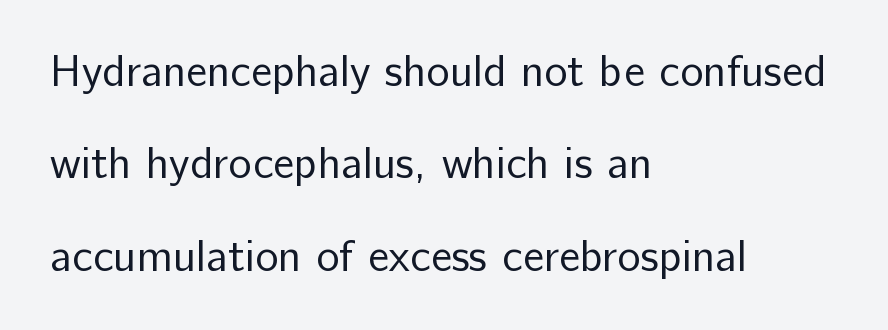
{"serif": "no", "italic": "no", "bold": "no", "weight": "regular", "width": "normal", "stroke_contrast": "low", "x_height": "medium", "monospaced": "no", "underline": "no", "align": "left", "line_spacing": "loose", "line_spacing_ratio": 2.1, "letter_spacing": "normal", "letter_spacing_em": 0.0, "glyph_px": 44}
